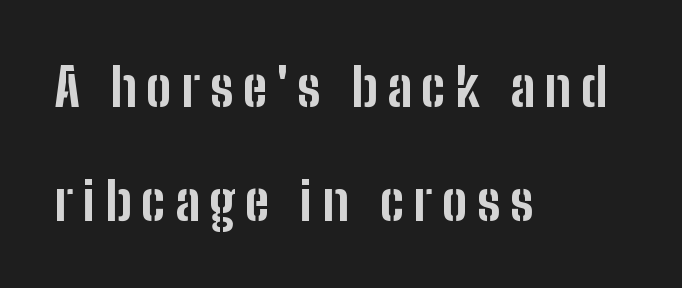
The image shows 53 px bold, condensed sans-serif type, upright; set left-aligned, loose line spacing (2.16x), not underlined; low stroke contrast and a medium x-height.
